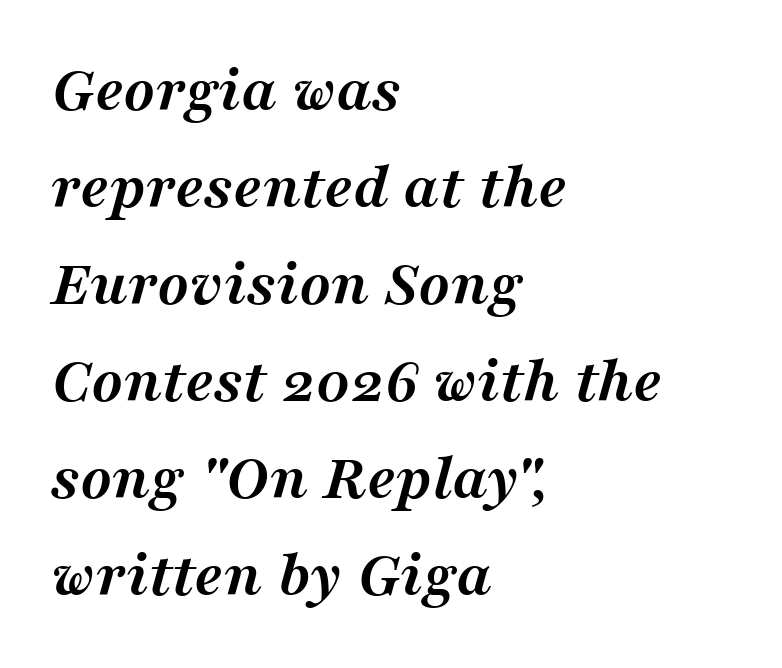
Q: Is the text bold? A: Yes.
Q: Is the text italic (slanted)? A: Yes, it leans right by about 16 degrees.
Q: Is the typeface a serif or a sans-serif typeface? A: Serif.
Q: Is the text underlined? A: No.
Q: How is the paragraph aligned? A: Left-aligned.
Q: Is the spacing between letters normal or unusually wide? A: Normal.
Q: Is the spacing between lines tight, normal or loose? A: Normal.
Q: Width (condensed, normal, or wide)? A: Normal.
Q: Stroke contrast? A: Medium.
Q: x-height? A: Medium.
Q: Monospaced? A: No.
